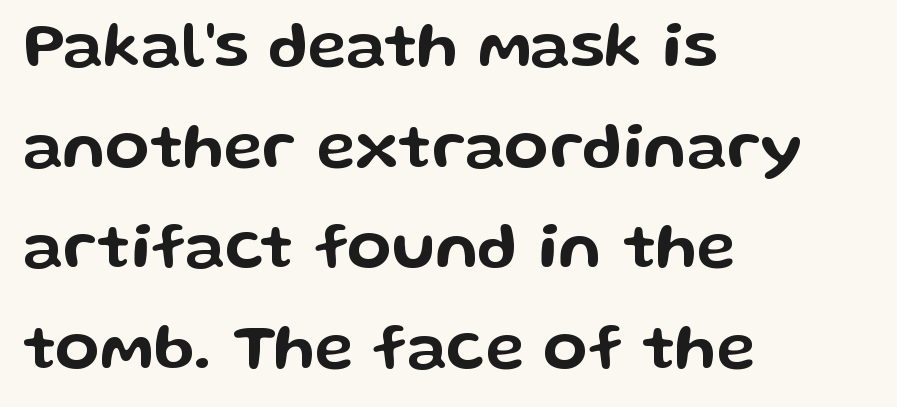
The image shows 65 px wide sans-serif type, upright; set left-aligned, normal line spacing (1.55x), normal letter spacing, not underlined; low stroke contrast and a medium x-height.
